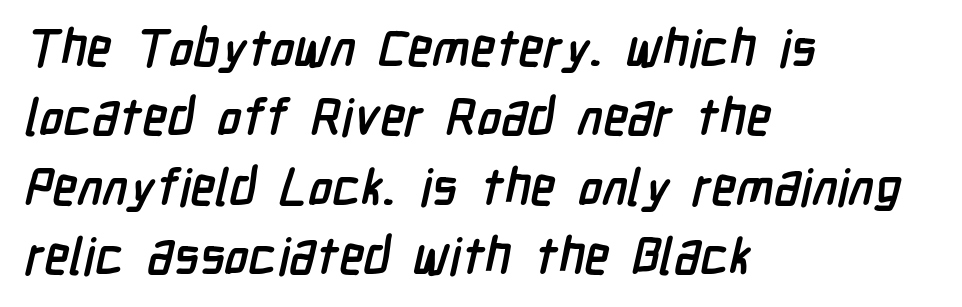
The specimen omits any rule beneath the text block's lines. Heavy, bold letterforms. Proportional: the letters do not fall into vertical columns. I'd call this a sans setting — the letters go barefoot. Students, note that the glyphs here touch the page at normal intervals.
